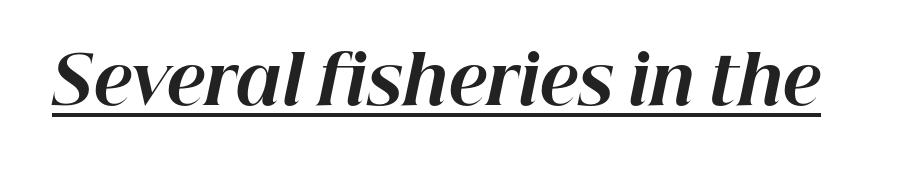
The image shows 66 px bold type, italic (leaning right); set normal letter spacing, underlined; high stroke contrast and a medium x-height.
